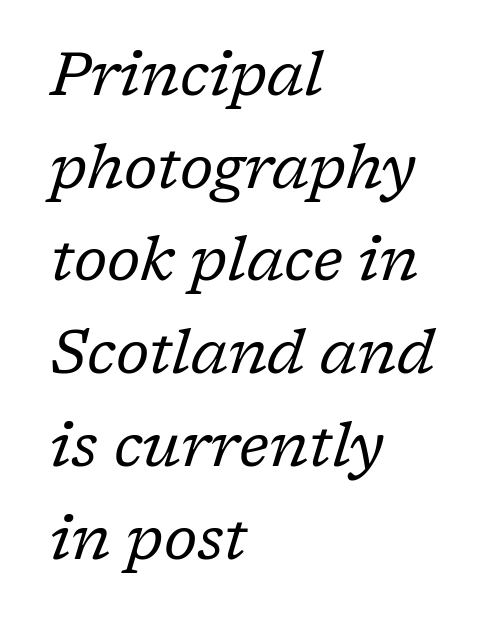
Q: Is the text bold? A: No.
Q: Is the text italic (slanted)? A: Yes, it leans right by about 17 degrees.
Q: Is the typeface a serif or a sans-serif typeface? A: Serif.
Q: Is the text underlined? A: No.
Q: How is the paragraph aligned? A: Left-aligned.
Q: Is the spacing between letters normal or unusually wide? A: Normal.
Q: Is the spacing between lines tight, normal or loose? A: Normal.
Q: Width (condensed, normal, or wide)? A: Normal.
Q: Stroke contrast? A: Low.
Q: x-height? A: Medium.
Q: Monospaced? A: No.
